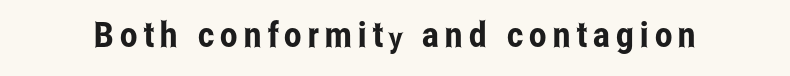
Q: Is the text italic (slanted)? A: No, it is upright.
Q: Is the typeface a serif or a sans-serif typeface? A: Sans-serif.
Q: Is the text underlined? A: No.
Q: Width (condensed, normal, or wide)? A: Condensed.
Q: Stroke contrast? A: Low.
Q: x-height? A: Medium.
Q: Monospaced? A: No.
